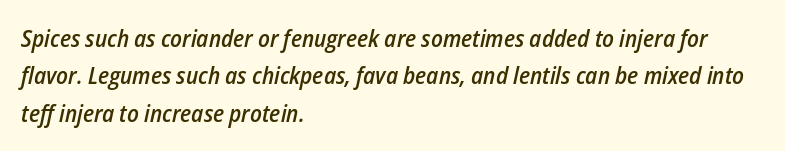
The image shows 24 px text type, italic (leaning right); set left-aligned, normal line spacing (1.56x), normal letter spacing, not underlined.
